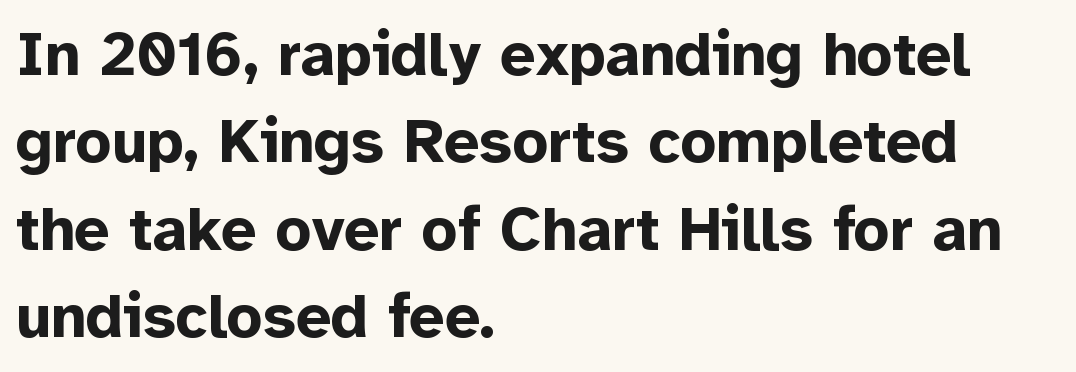
Q: Is the text bold? A: Yes.
Q: Is the text italic (slanted)? A: No, it is upright.
Q: Is the typeface a serif or a sans-serif typeface? A: Sans-serif.
Q: Is the text underlined? A: No.
Q: How is the paragraph aligned? A: Left-aligned.
Q: Is the spacing between letters normal or unusually wide? A: Normal.
Q: Is the spacing between lines tight, normal or loose? A: Normal.
Q: Width (condensed, normal, or wide)? A: Normal.
Q: Stroke contrast? A: Low.
Q: x-height? A: Medium.
Q: Monospaced? A: No.
